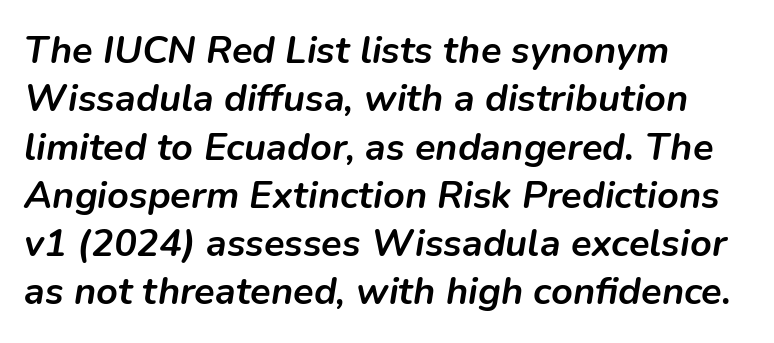
Q: Is the text bold? A: Yes.
Q: Is the text italic (slanted)? A: Yes, it leans right by about 9 degrees.
Q: Is the text underlined? A: No.
Q: How is the paragraph aligned? A: Left-aligned.
Q: Is the spacing between letters normal or unusually wide? A: Normal.
Q: Is the spacing between lines tight, normal or loose? A: Normal.
Q: Width (condensed, normal, or wide)? A: Normal.
Q: Stroke contrast? A: Low.
Q: x-height? A: Medium.
Q: Monospaced? A: No.
